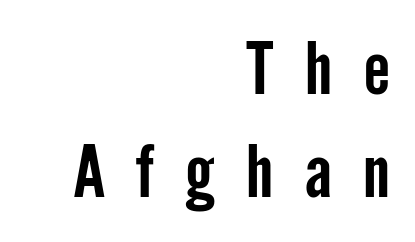
{"serif": "no", "italic": "no", "width": "condensed", "stroke_contrast": "low", "x_height": "medium", "monospaced": "no", "underline": "no", "align": "right", "line_spacing": "normal", "line_spacing_ratio": 1.43, "letter_spacing": "wide", "letter_spacing_em": 0.43, "glyph_px": 72}
